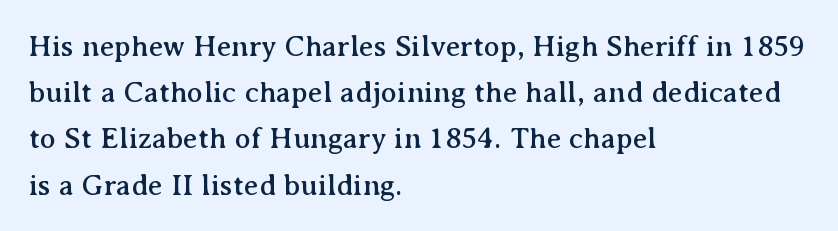
{"serif": "yes", "italic": "no", "width": "normal", "stroke_contrast": "medium", "x_height": "medium", "monospaced": "no", "underline": "no", "align": "left", "line_spacing": "normal", "line_spacing_ratio": 1.54, "letter_spacing": "normal", "letter_spacing_em": 0.0, "glyph_px": 30}
